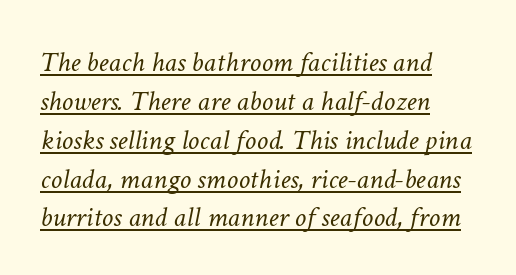
The image shows 29 px light type, italic (leaning right); set left-aligned, normal line spacing (1.34x), normal letter spacing, underlined; low stroke contrast and a medium x-height.
